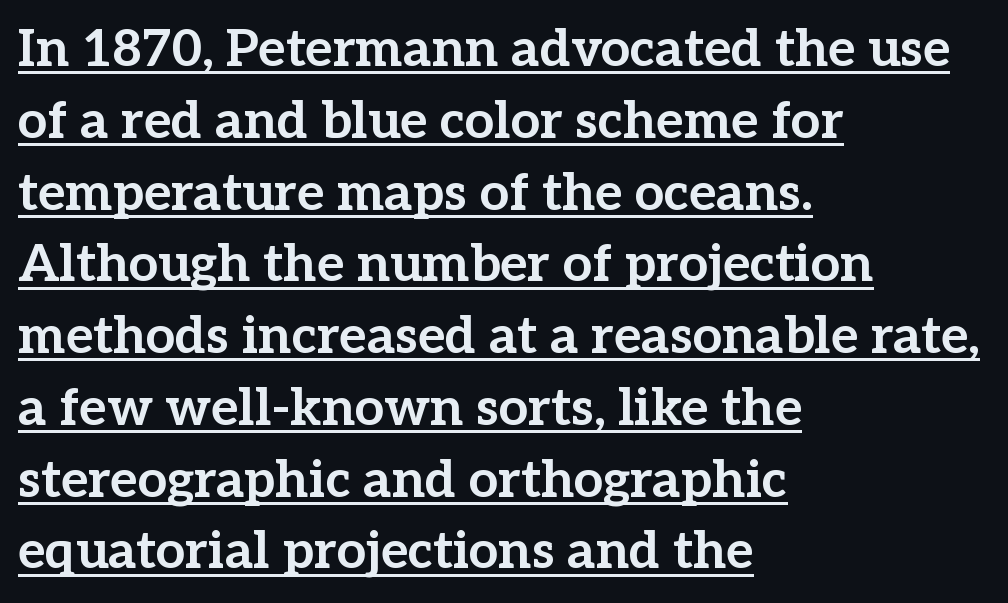
Check the space under the baseline: a stroke is drawn there. The paragraph shown leans on its left margin. Words appear dense and cohesive because spacing is normal. The line-height multiplier appears to be the usual default.
